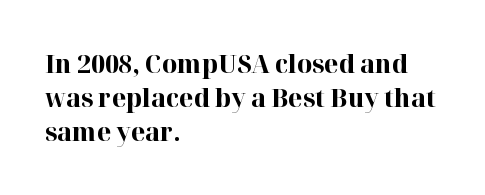
{"italic": "no", "bold": "yes", "underline": "no", "align": "left", "line_spacing": "normal", "line_spacing_ratio": 1.31, "letter_spacing": "normal", "letter_spacing_em": 0.0, "glyph_px": 26}
